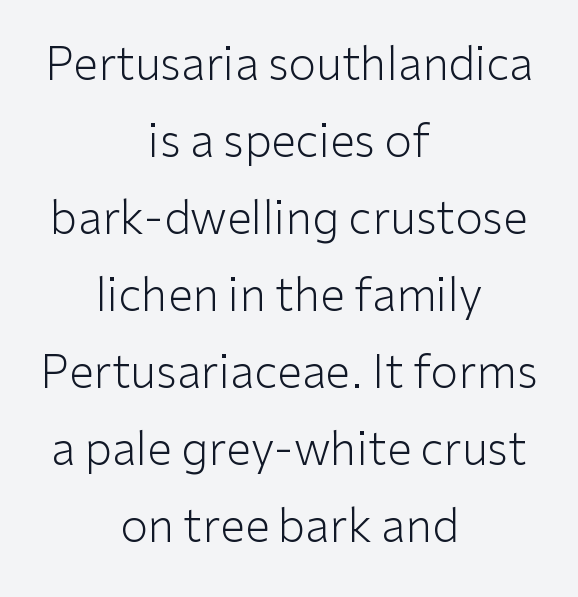
Q: Is the text bold? A: No.
Q: Is the text italic (slanted)? A: No, it is upright.
Q: Is the typeface a serif or a sans-serif typeface? A: Sans-serif.
Q: Is the text underlined? A: No.
Q: How is the paragraph aligned? A: Centered.
Q: Is the spacing between letters normal or unusually wide? A: Normal.
Q: Width (condensed, normal, or wide)? A: Normal.
Q: Stroke contrast? A: Low.
Q: x-height? A: Medium.
Q: Monospaced? A: No.
